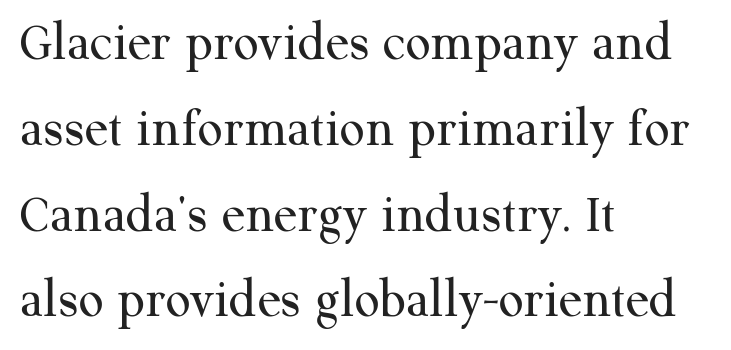
Q: Is the text bold? A: No.
Q: Is the text italic (slanted)? A: No, it is upright.
Q: Is the typeface a serif or a sans-serif typeface? A: Serif.
Q: Is the text underlined? A: No.
Q: How is the paragraph aligned? A: Left-aligned.
Q: Is the spacing between letters normal or unusually wide? A: Normal.
Q: Is the spacing between lines tight, normal or loose? A: Normal.
Q: Width (condensed, normal, or wide)? A: Normal.
Q: Stroke contrast? A: Medium.
Q: x-height? A: Medium.
Q: Monospaced? A: No.
